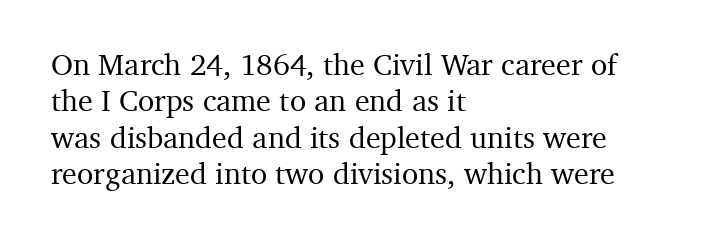
Default kerning and tracking; the words read as compact shapes. Typographically, this falls in the serif category. Line starts are locked; line ends wander. You can tell it's not italic because the verticals are truly vertical. Nobody drew a line under any word here.
